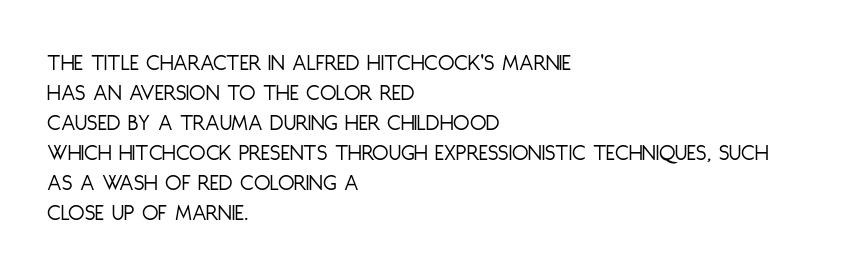
The image shows 24 px text type, upright; set left-aligned, normal line spacing (1.25x), normal letter spacing, not underlined.
